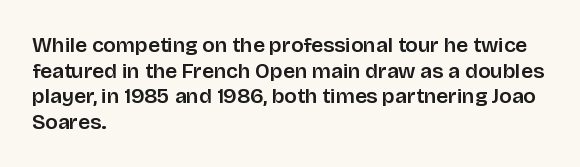
Line beginnings align vertically; line endings do not. Posture: vertical. A typesetter would call this zero additional tracking. The baseline area is clear.
